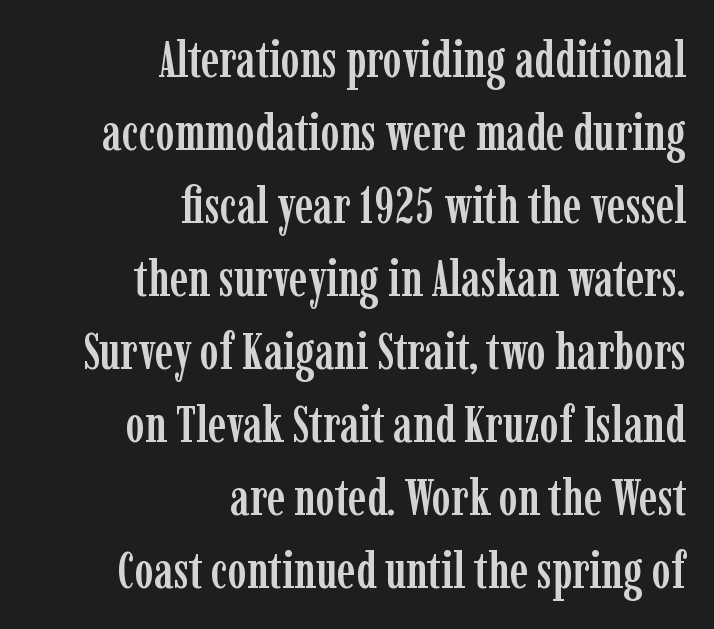
Q: Is the text italic (slanted)? A: No, it is upright.
Q: Is the typeface a serif or a sans-serif typeface? A: Serif.
Q: Is the text underlined? A: No.
Q: How is the paragraph aligned? A: Right-aligned.
Q: Is the spacing between letters normal or unusually wide? A: Normal.
Q: Is the spacing between lines tight, normal or loose? A: Normal.
Q: Width (condensed, normal, or wide)? A: Condensed.
Q: Stroke contrast? A: Low.
Q: x-height? A: Medium.
Q: Monospaced? A: No.
